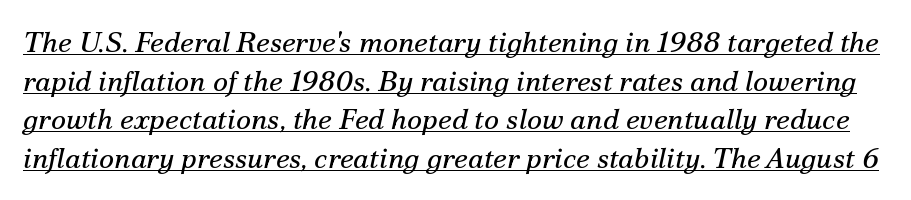
{"serif": "yes", "italic": "yes", "lean": "right", "slant_degrees": 12, "bold": "no", "weight": "regular", "width": "normal", "stroke_contrast": "medium", "x_height": "small", "monospaced": "no", "underline": "yes", "line_spacing": "normal", "line_spacing_ratio": 1.33, "letter_spacing": "normal", "letter_spacing_em": 0.0, "glyph_px": 29}
